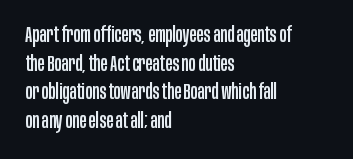
Q: Is the text italic (slanted)? A: No, it is upright.
Q: Is the text underlined? A: No.
Q: How is the paragraph aligned? A: Left-aligned.
Q: Is the spacing between letters normal or unusually wide? A: Normal.
Q: Is the spacing between lines tight, normal or loose? A: Normal.
